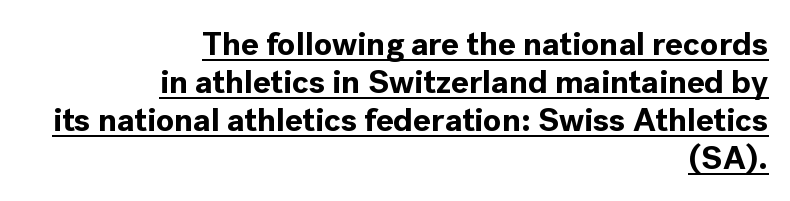
{"serif": "no", "italic": "no", "bold": "yes", "weight": "bold", "width": "normal", "x_height": "medium", "monospaced": "no", "underline": "yes", "align": "right", "line_spacing": "tight", "line_spacing_ratio": 1.15, "letter_spacing": "normal", "letter_spacing_em": 0.0, "glyph_px": 33}
